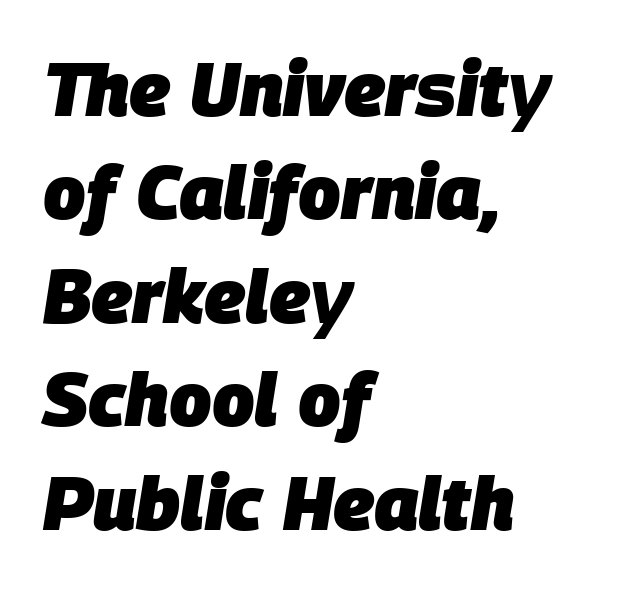
Q: Is the text bold? A: Yes.
Q: Is the text italic (slanted)? A: Yes, it leans right by about 9 degrees.
Q: Is the text underlined? A: No.
Q: How is the paragraph aligned? A: Left-aligned.
Q: Is the spacing between letters normal or unusually wide? A: Normal.
Q: Is the spacing between lines tight, normal or loose? A: Normal.
Q: Width (condensed, normal, or wide)? A: Normal.
Q: Stroke contrast? A: Low.
Q: x-height? A: Large.
Q: Monospaced? A: No.
